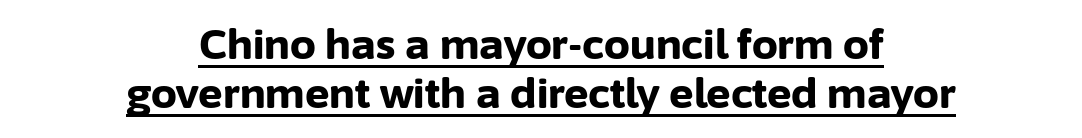
These lines are rendered in a variable-pitch font. Stroke terminals: plain, sans-serif. The lettering stays uniformly vertical, giving the passage a roman look. Typeset on center — no edge is straight. Notice how thick the strokes are: this is what a full bold looks like. The words here are underlined.
